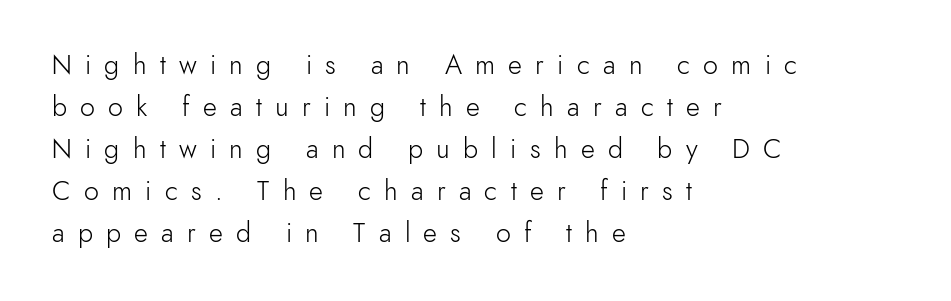
{"italic": "no", "bold": "no", "underline": "no", "align": "left", "line_spacing": "normal", "line_spacing_ratio": 1.56, "letter_spacing": "wide", "letter_spacing_em": 0.49, "glyph_px": 27}
